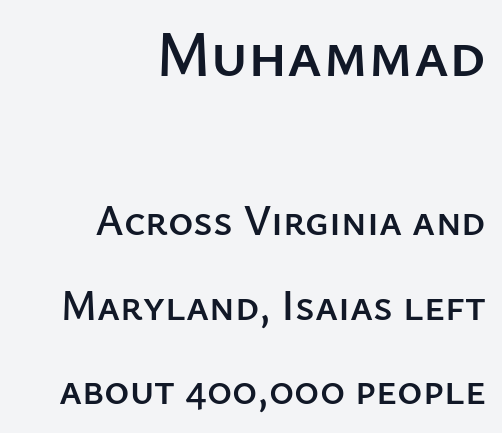
Q: Is the text italic (slanted)? A: No, it is upright.
Q: Is the typeface a serif or a sans-serif typeface? A: Sans-serif.
Q: Is the text underlined? A: No.
Q: How is the paragraph aligned? A: Right-aligned.
Q: Is the spacing between letters normal or unusually wide? A: Normal.
Q: Is the spacing between lines tight, normal or loose? A: Loose.
Q: Which block of text is set in a larger size, the first (top) or the second (bottom)? A: The first (top) one.
Q: Width (condensed, normal, or wide)? A: Normal.
Q: Stroke contrast? A: Low.
Q: x-height? A: Medium.
Q: Monospaced? A: No.
